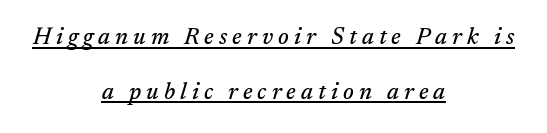
The passage shown has open, widely tracked lettering throughout. Summary of vertical rhythm: relaxed, with wide interline spacing. These characters rest on top of a visible drawn line. Italic: yes, the glyphs are oblique. Teacher's note: observe the equal gaps on both sides — that is centered alignment.
